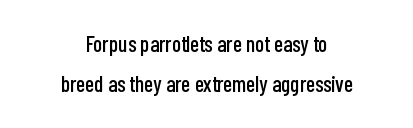
Q: Is the text italic (slanted)? A: No, it is upright.
Q: Is the text underlined? A: No.
Q: How is the paragraph aligned? A: Centered.
Q: Is the spacing between letters normal or unusually wide? A: Normal.
